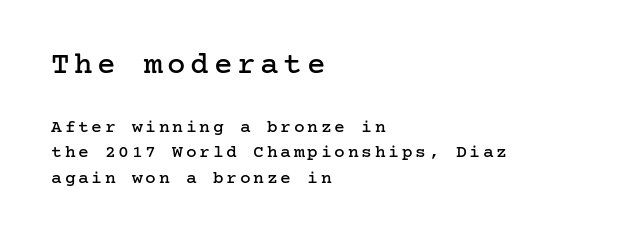
The image shows 31 px serif type, upright; set left-aligned, normal line spacing (1.4x), not underlined; the first (top) block is 1.72x larger; low stroke contrast and a medium x-height.
